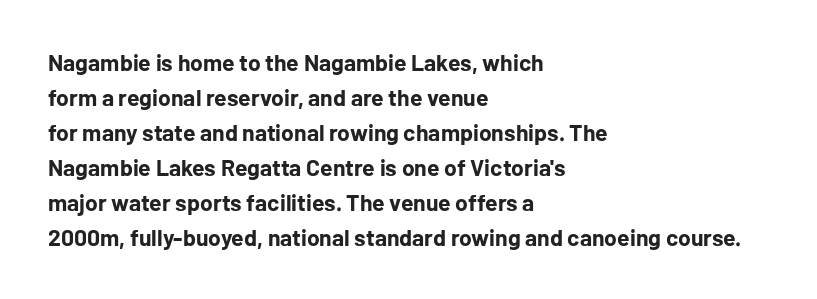
The image shows 23 px bold type, upright; set left-aligned, normal line spacing (1.52x), normal letter spacing, not underlined.
